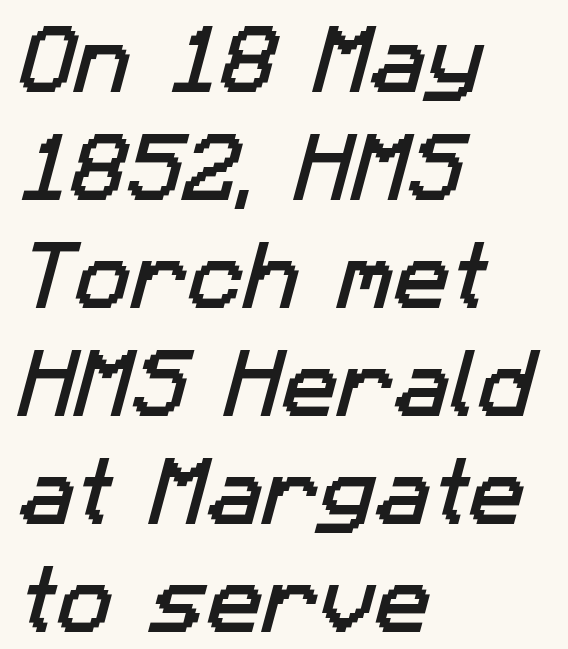
{"serif": "no", "width": "normal", "stroke_contrast": "low", "x_height": "medium", "monospaced": "no", "underline": "no", "align": "left", "line_spacing": "normal", "line_spacing_ratio": 1.44, "letter_spacing": "normal", "letter_spacing_em": 0.0, "glyph_px": 75}
